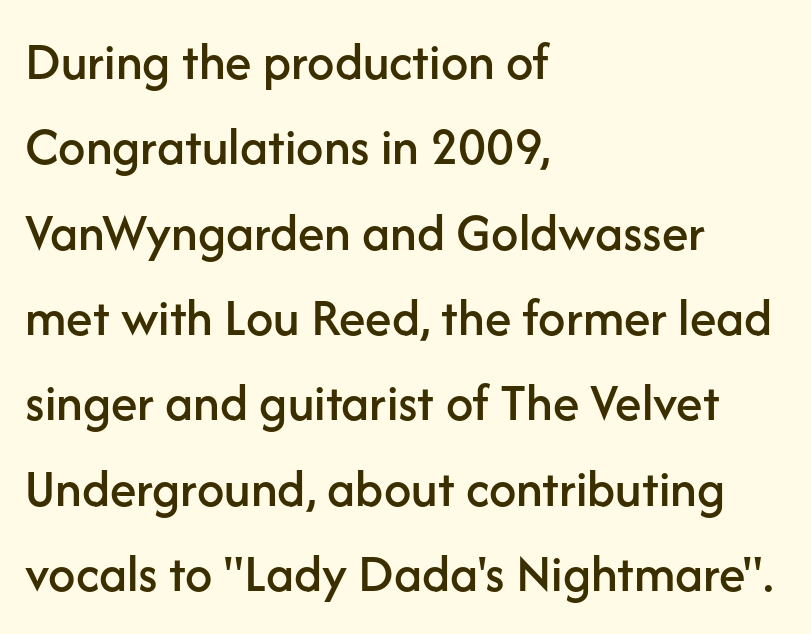
{"serif": "no", "italic": "no", "width": "normal", "stroke_contrast": "low", "x_height": "medium", "monospaced": "no", "underline": "no", "align": "left", "line_spacing": "normal", "line_spacing_ratio": 1.58, "letter_spacing": "normal", "letter_spacing_em": 0.0, "glyph_px": 54}
